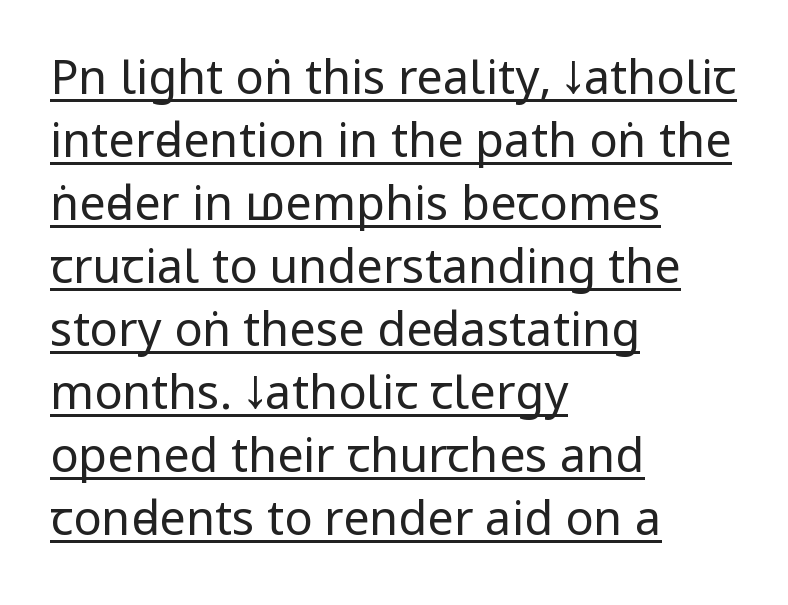
A classic flush-left, rag-right setting is used for this passage. Caption: standard tracking, unaltered. These lines sit exactly where default settings would place them. No chunkiness to these letters — they're not bold. Each letter's strokes conclude bluntly, with no projecting serifs. Notice how a bar underscores the lettering throughout.
